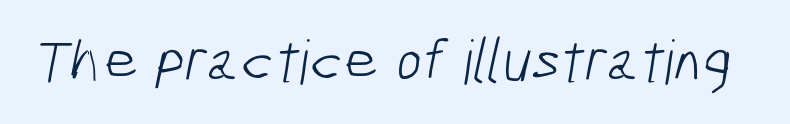
{"serif": "no", "bold": "no", "weight": "light", "width": "condensed", "stroke_contrast": "low", "x_height": "medium", "monospaced": "no", "underline": "no", "letter_spacing": "normal", "letter_spacing_em": 0.0, "glyph_px": 61}
